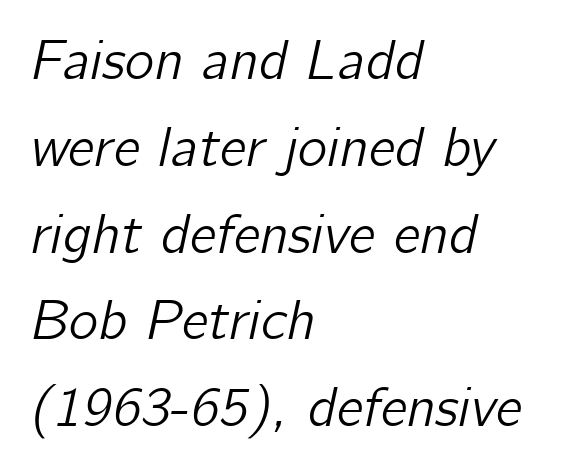
The image shows 56 px text type, italic (leaning right); set left-aligned, normal line spacing (1.55x), normal letter spacing, not underlined; low stroke contrast and a medium x-height.
